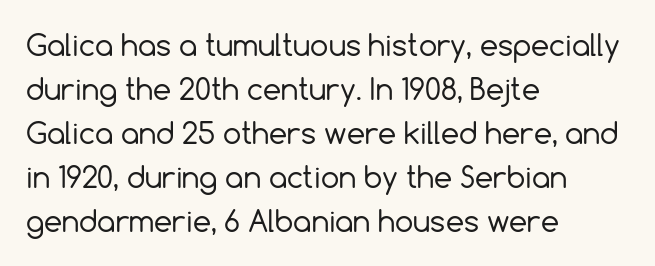
{"serif": "no", "italic": "no", "bold": "no", "weight": "regular", "width": "normal", "x_height": "medium", "monospaced": "no", "underline": "no", "align": "left", "line_spacing": "normal", "line_spacing_ratio": 1.52, "letter_spacing": "normal", "letter_spacing_em": 0.0, "glyph_px": 29}
